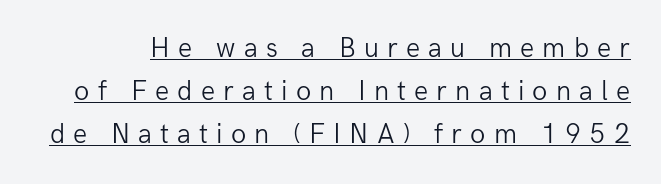
The image shows 28 px light sans-serif type, upright; set normal line spacing (1.54x), unusually wide letter spacing (+0.29 em), underlined; low stroke contrast and a medium x-height.
